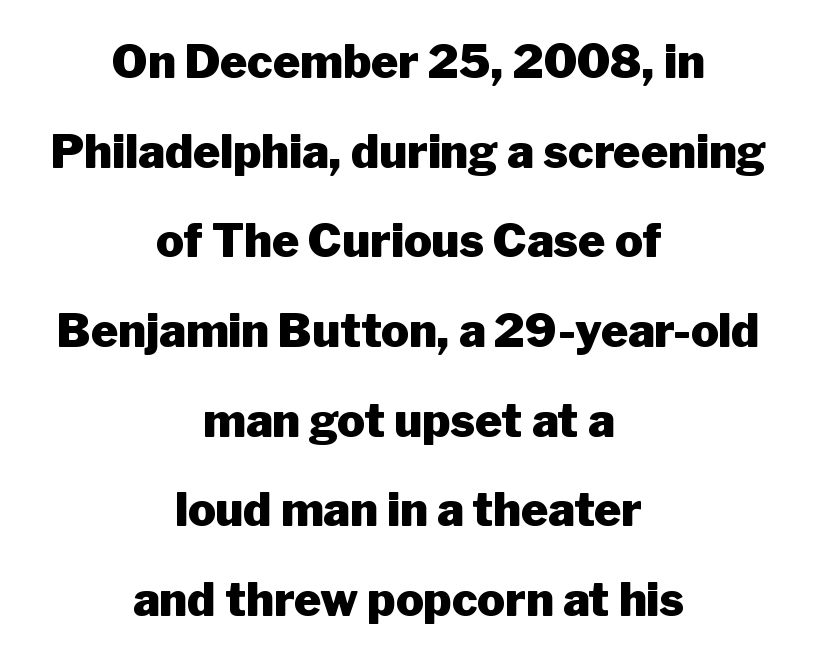
{"serif": "no", "italic": "no", "bold": "yes", "weight": "heavy", "width": "normal", "stroke_contrast": "low", "x_height": "medium", "monospaced": "no", "underline": "no", "align": "center", "line_spacing": "loose", "line_spacing_ratio": 1.95, "letter_spacing": "normal", "letter_spacing_em": 0.0, "glyph_px": 46}
